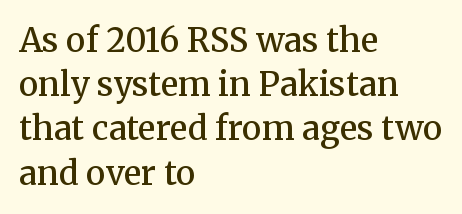
The image shows 33 px semibold serif type, upright; set left-aligned, normal line spacing (1.34x), normal letter spacing, not underlined; medium stroke contrast and a medium x-height.
